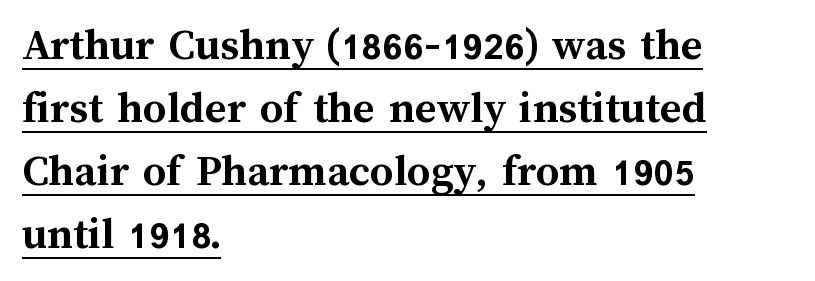
Rendered with straight, roman letterforms. Line beginnings align vertically; line endings do not. Every letter is thick-stroked: bold, no question. Quick note: interline space is typical. You could call the tracking neutral — neither tight nor loose. Here the designer chose a conventional face with non-uniform glyph widths.
